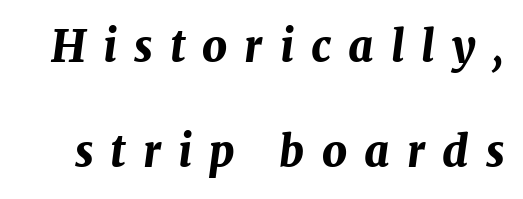
{"italic": "yes", "lean": "right", "slant_degrees": 7, "bold": "yes", "weight": "bold", "width": "normal", "stroke_contrast": "medium", "x_height": "medium", "monospaced": "no", "underline": "no", "line_spacing": "loose", "line_spacing_ratio": 2.45, "letter_spacing": "wide", "letter_spacing_em": 0.4, "glyph_px": 43}
